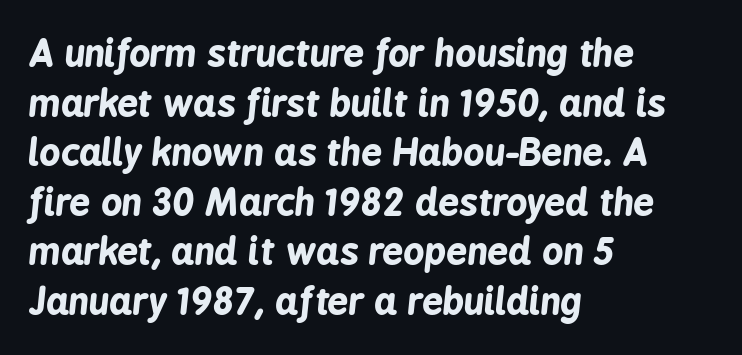
Q: Is the text bold? A: Yes.
Q: Is the text italic (slanted)? A: Yes, it leans right by about 6 degrees.
Q: Is the text underlined? A: No.
Q: How is the paragraph aligned? A: Left-aligned.
Q: Is the spacing between letters normal or unusually wide? A: Normal.
Q: Is the spacing between lines tight, normal or loose? A: Normal.
Q: Width (condensed, normal, or wide)? A: Condensed.
Q: Stroke contrast? A: Low.
Q: x-height? A: Medium.
Q: Monospaced? A: No.
